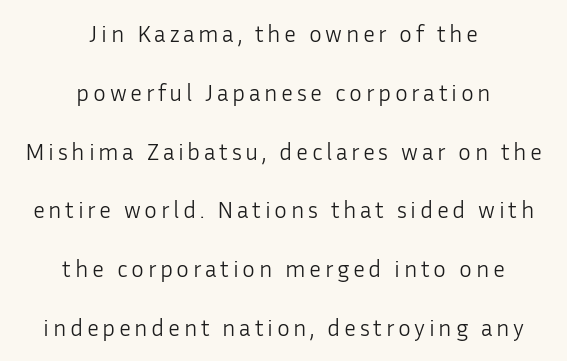
The string is rendered with underlining switched off. Rendered with straight, roman letterforms. No extra ink here — the face is not bold. The lines are spread far apart with generous leading. Horizontally, the lines are justified to the midpoint only.
